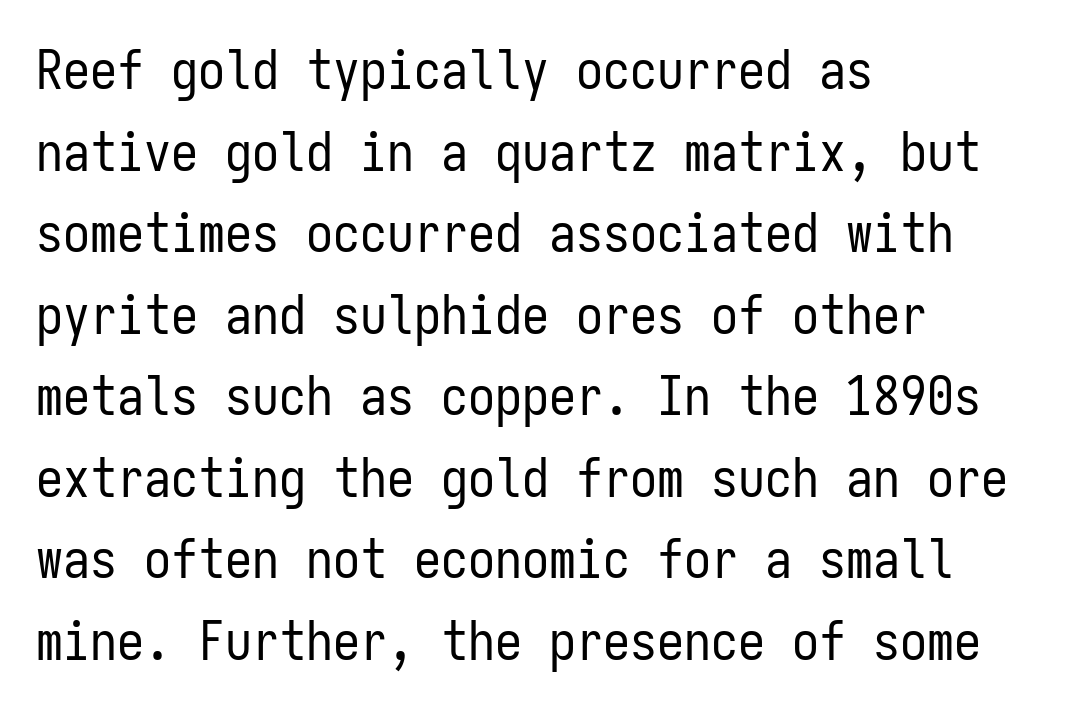
Q: Is the text bold? A: No.
Q: Is the text italic (slanted)? A: No, it is upright.
Q: Is the typeface a serif or a sans-serif typeface? A: Sans-serif.
Q: Is the text underlined? A: No.
Q: How is the paragraph aligned? A: Left-aligned.
Q: Is the spacing between letters normal or unusually wide? A: Normal.
Q: Is the spacing between lines tight, normal or loose? A: Normal.
Q: Width (condensed, normal, or wide)? A: Condensed.
Q: Stroke contrast? A: Low.
Q: x-height? A: Medium.
Q: Monospaced? A: Yes.
